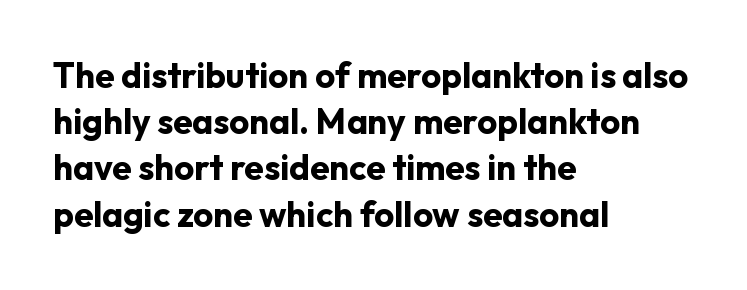
Q: Is the text bold? A: Yes.
Q: Is the text italic (slanted)? A: No, it is upright.
Q: Is the typeface a serif or a sans-serif typeface? A: Sans-serif.
Q: Is the text underlined? A: No.
Q: How is the paragraph aligned? A: Left-aligned.
Q: Is the spacing between letters normal or unusually wide? A: Normal.
Q: Is the spacing between lines tight, normal or loose? A: Normal.
Q: Width (condensed, normal, or wide)? A: Normal.
Q: Stroke contrast? A: Low.
Q: x-height? A: Medium.
Q: Monospaced? A: No.
